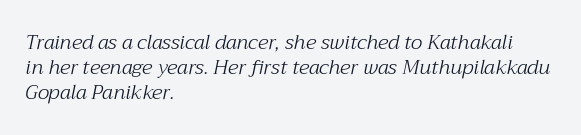
Think standard paragraph weight, or any step lighter than that. Characters follow at the spacing the type designer built in. Observe the lean: these are italic letterforms. This rendering uses left alignment, leaving the right contour irregular. Descenders are the only things crossing below the line.
